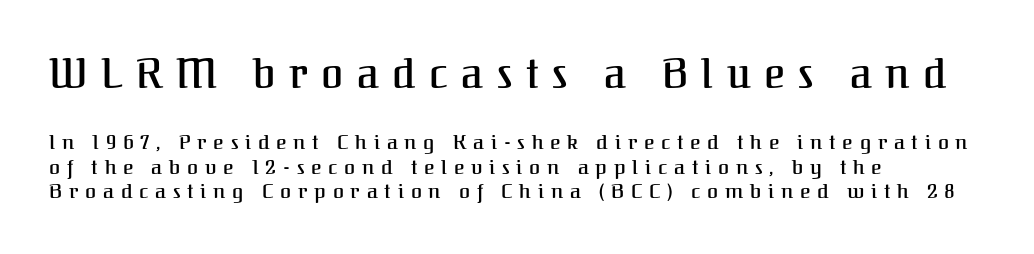
Q: Is the text italic (slanted)? A: No, it is upright.
Q: Is the typeface a serif or a sans-serif typeface? A: Serif.
Q: Is the text underlined? A: No.
Q: How is the paragraph aligned? A: Left-aligned.
Q: Is the spacing between letters normal or unusually wide? A: Unusually wide.
Q: Which block of text is set in a larger size, the first (top) or the second (bottom)? A: The first (top) one.
Q: Width (condensed, normal, or wide)? A: Normal.
Q: Stroke contrast? A: Medium.
Q: x-height? A: Medium.
Q: Monospaced? A: No.
